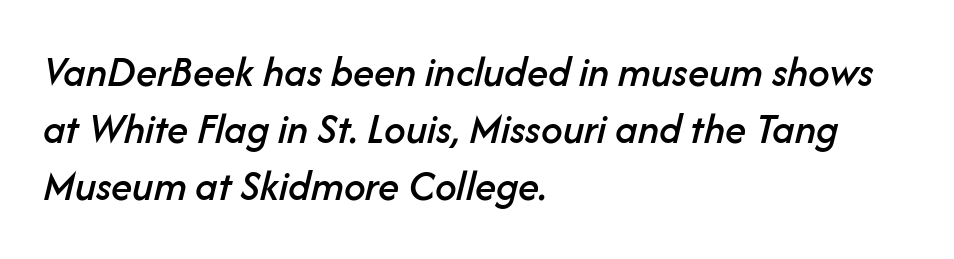
Q: Is the text italic (slanted)? A: Yes, it leans right by about 14 degrees.
Q: Is the text underlined? A: No.
Q: How is the paragraph aligned? A: Left-aligned.
Q: Is the spacing between letters normal or unusually wide? A: Normal.
Q: Is the spacing between lines tight, normal or loose? A: Normal.
Q: Width (condensed, normal, or wide)? A: Normal.
Q: Stroke contrast? A: Low.
Q: x-height? A: Medium.
Q: Monospaced? A: No.
